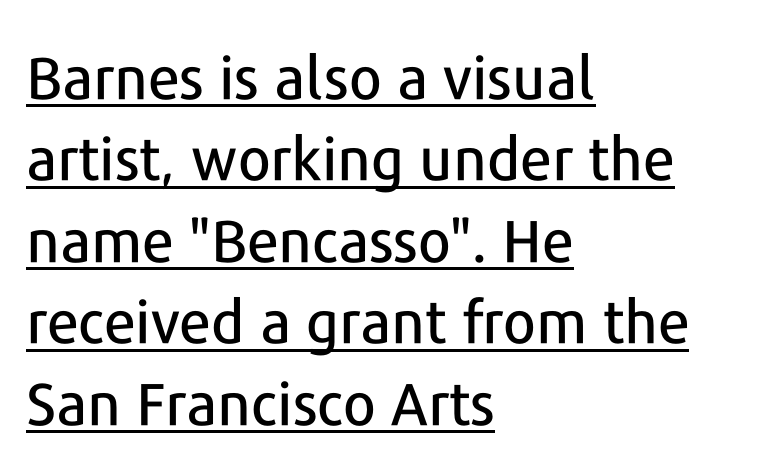
{"serif": "no", "italic": "no", "width": "normal", "stroke_contrast": "low", "x_height": "medium", "monospaced": "no", "underline": "yes", "align": "left", "line_spacing": "normal", "line_spacing_ratio": 1.38, "letter_spacing": "normal", "letter_spacing_em": 0.0, "glyph_px": 59}
